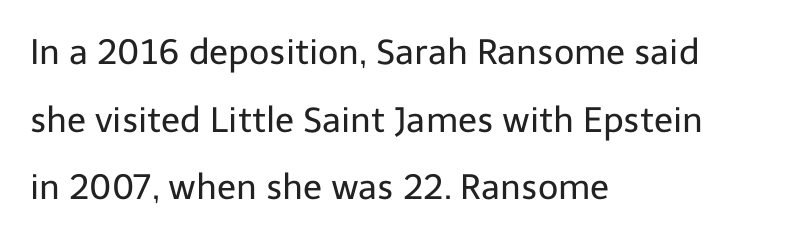
Underlining? Definitely not there. Notice the wide empty band between every row — that's loose leading. This reads as an unemphasized weight, regular at the heaviest. Compared with typical body copy, the letter spacing here is the same. Teacher's note: observe the even left margin — that is flush-left alignment.
